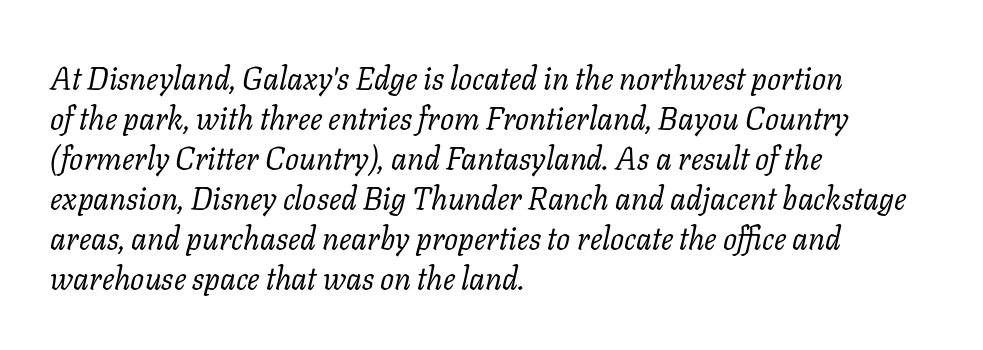
{"serif": "yes", "italic": "yes", "lean": "right", "slant_degrees": 11, "bold": "no", "weight": "regular", "width": "normal", "stroke_contrast": "low", "x_height": "medium", "monospaced": "no", "underline": "no", "align": "left", "line_spacing": "normal", "line_spacing_ratio": 1.29, "letter_spacing": "normal", "letter_spacing_em": 0.0, "glyph_px": 31}
